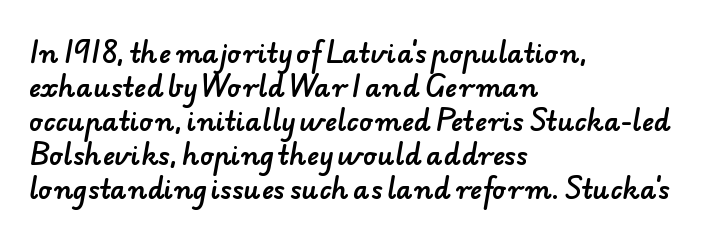
{"underline": "no", "align": "left", "line_spacing": "normal", "line_spacing_ratio": 1.31, "letter_spacing": "normal", "letter_spacing_em": 0.0, "glyph_px": 26}
